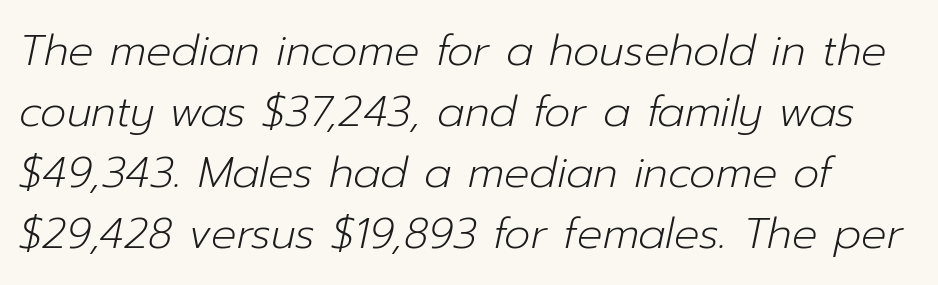
Italic: yes, the glyphs are oblique. No heavy texture on the line: the type isn't bold. Anything drawn beneath the words? Only blank space. The horizontal fit of the characters is conventional and even.
